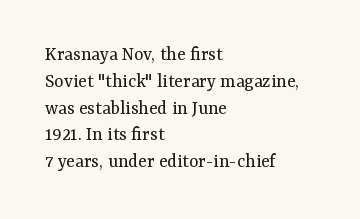
{"italic": "no", "bold": "no", "underline": "no", "align": "left", "line_spacing": "normal", "line_spacing_ratio": 1.34, "letter_spacing": "normal", "letter_spacing_em": 0.0, "glyph_px": 20}
